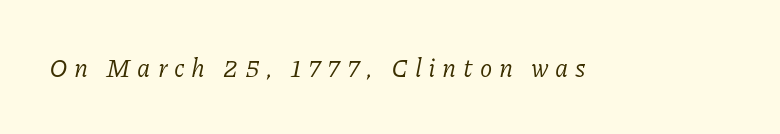
{"italic": "yes", "lean": "right", "slant_degrees": 11, "bold": "no", "underline": "no", "letter_spacing": "wide", "letter_spacing_em": 0.27, "glyph_px": 25}
